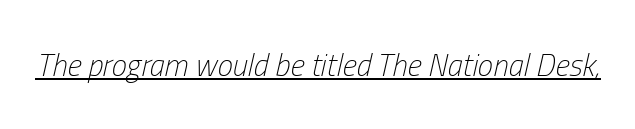
The rendering uses the underline text-decoration. Think of a printed novel: that variable character pitch is what you see here. This sample uses plain, unmodified letter spacing. The strokes carry an ordinary text weight at most. The text carries the slant typical of an italic or oblique font.
